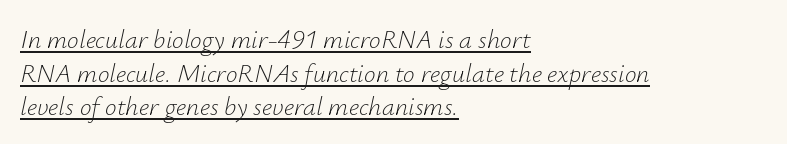
The letterforms sit shoulder to shoulder at normal distance. Horizontal bands of white between lines are of average thickness. Letters have the restrained weight of plain body copy at most. Horizontal alignment here is leftward, the default for most running prose.
